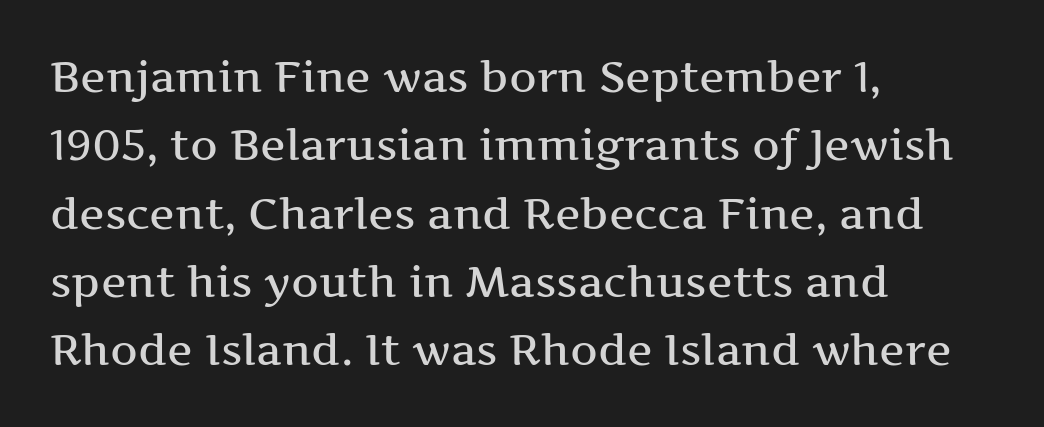
The image shows 43 px wide serif type, upright; set left-aligned, normal line spacing (1.59x), normal letter spacing, not underlined; medium stroke contrast and a medium x-height.
